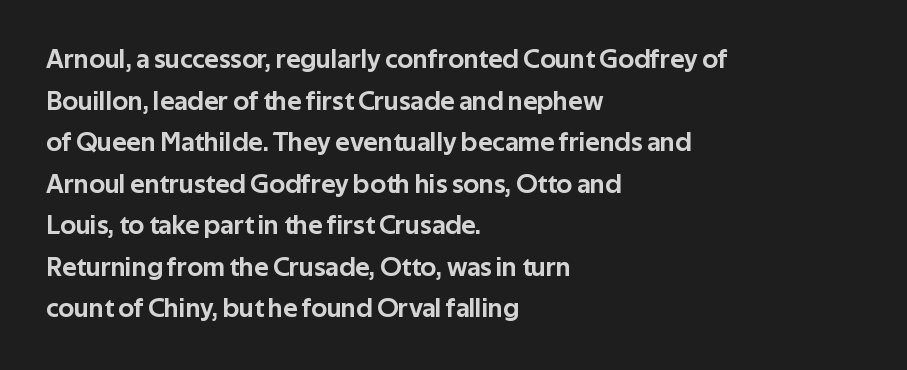
The image shows 27 px text type, upright; set left-aligned, normal line spacing (1.54x), normal letter spacing, not underlined.
